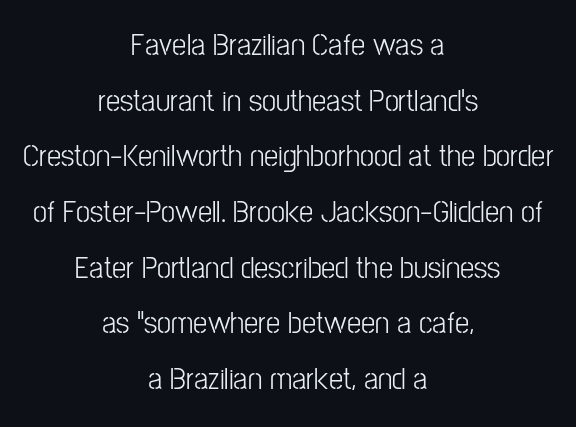
{"serif": "no", "italic": "no", "width": "condensed", "stroke_contrast": "low", "x_height": "medium", "monospaced": "no", "underline": "no", "align": "center", "line_spacing_ratio": 1.74, "letter_spacing": "normal", "letter_spacing_em": 0.0, "glyph_px": 32}
